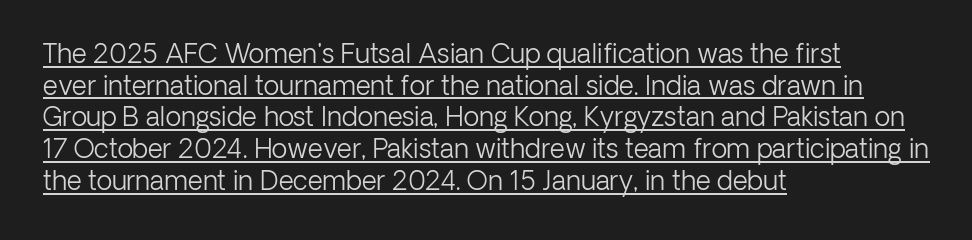
The image shows 26 px text type, upright; set left-aligned, line spacing 1.22x, normal letter spacing, underlined.
